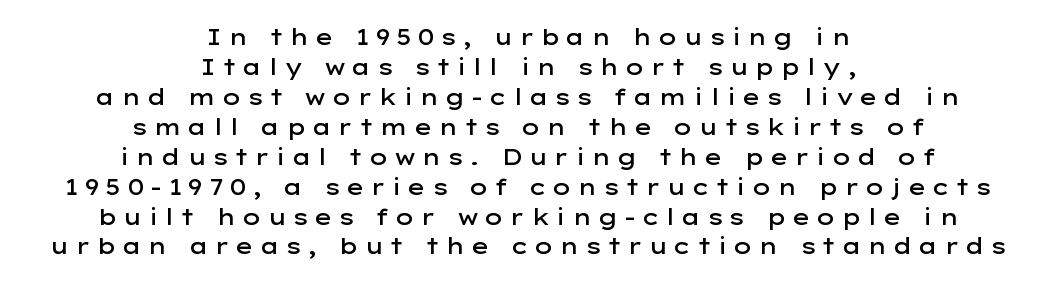
Q: Is the text bold? A: Semi-bold.
Q: Is the text italic (slanted)? A: No, it is upright.
Q: Is the text underlined? A: No.
Q: How is the paragraph aligned? A: Centered.
Q: Is the spacing between letters normal or unusually wide? A: Unusually wide.
Q: Is the spacing between lines tight, normal or loose? A: Normal.
